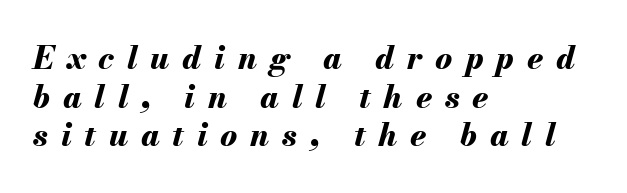
{"italic": "yes", "lean": "right", "slant_degrees": 13, "bold": "yes", "weight": "bold", "width": "normal", "stroke_contrast": "medium", "x_height": "small", "monospaced": "no", "underline": "no", "align": "left", "line_spacing_ratio": 1.21, "letter_spacing": "wide", "letter_spacing_em": 0.4, "glyph_px": 32}
